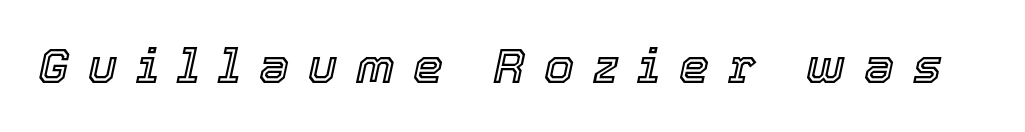
{"italic": "yes", "lean": "right", "slant_degrees": 12, "width": "normal", "x_height": "medium", "monospaced": "no", "underline": "no", "letter_spacing": "wide", "letter_spacing_em": 0.39, "glyph_px": 48}
